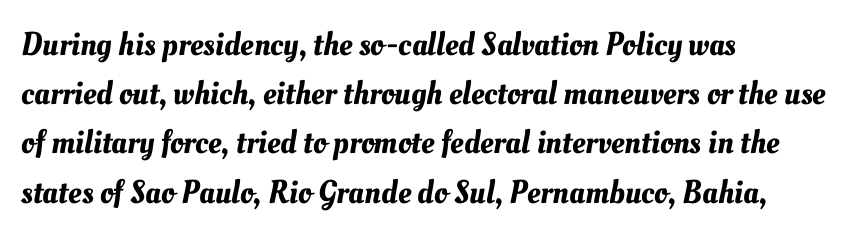
Q: Is the text underlined? A: No.
Q: How is the paragraph aligned? A: Left-aligned.
Q: Is the spacing between letters normal or unusually wide? A: Normal.
Q: Is the spacing between lines tight, normal or loose? A: Normal.
Q: Width (condensed, normal, or wide)? A: Normal.
Q: Stroke contrast? A: Medium.
Q: x-height? A: Small.
Q: Monospaced? A: No.
